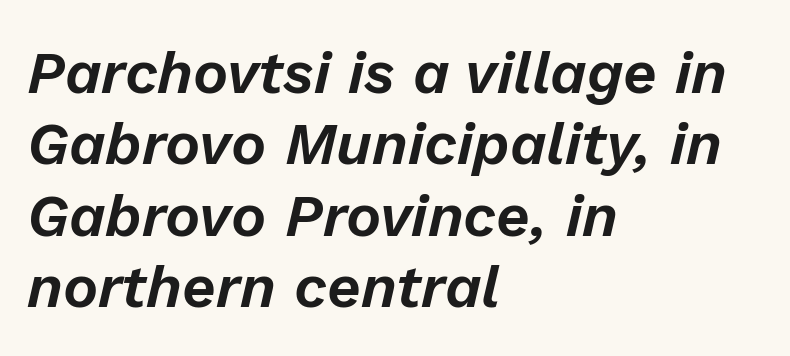
{"italic": "yes", "lean": "right", "slant_degrees": 13, "width": "normal", "stroke_contrast": "low", "x_height": "medium", "monospaced": "no", "underline": "no", "align": "left", "line_spacing_ratio": 1.21, "letter_spacing": "normal", "letter_spacing_em": 0.0, "glyph_px": 59}
